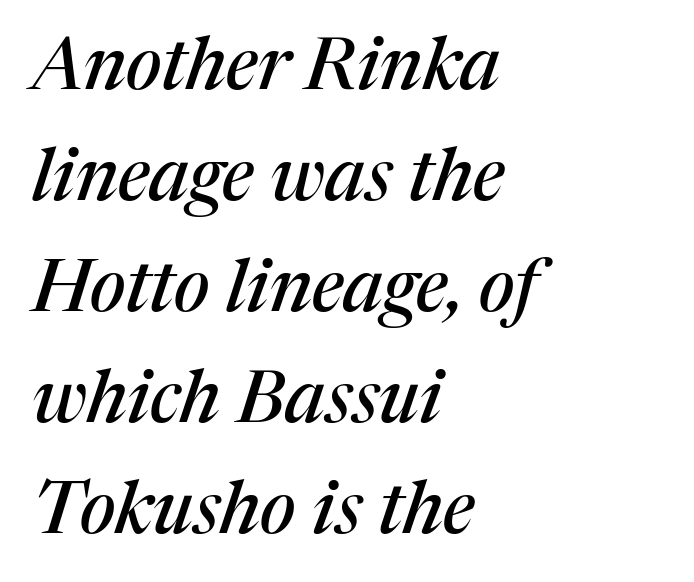
The space between consecutive lines is moderate. These lines are composed in type with serifs. In CSS terms this would be text-align: left. Tall strokes in this sample are angled rather than plumb. The passage shown has conventional tracking throughout. Do the characters align in a grid? No, the font is proportional.
